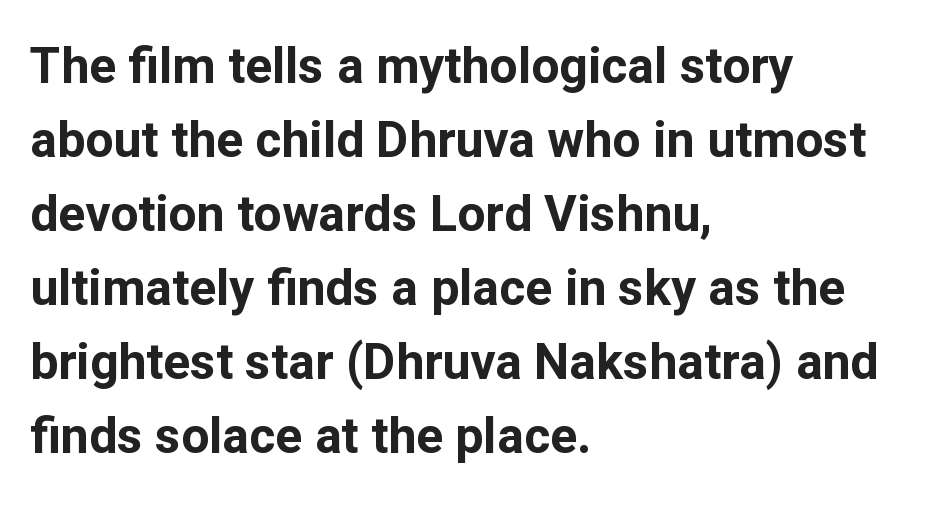
Has an underline been added? It has not. Serifs: no, the terminals of the letterforms are clean. A dark, heavy texture on the line: the type is bold. There is no visible air inserted between adjacent glyphs.
